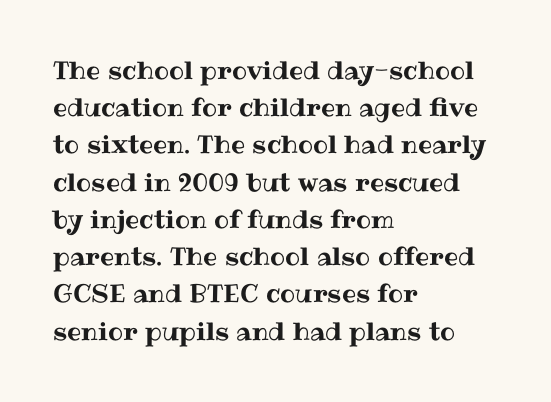
Q: Is the text italic (slanted)? A: No, it is upright.
Q: Is the text underlined? A: No.
Q: How is the paragraph aligned? A: Left-aligned.
Q: Is the spacing between letters normal or unusually wide? A: Normal.
Q: Is the spacing between lines tight, normal or loose? A: Normal.
